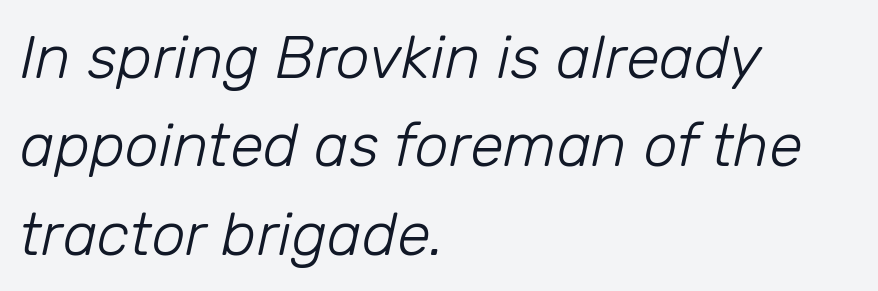
No extra ink here — the face is not bold. Glyph-to-glyph distance matches everyday printed text. These lines stack with their left ends in a neat column. The foot of each line stays bare and open.
